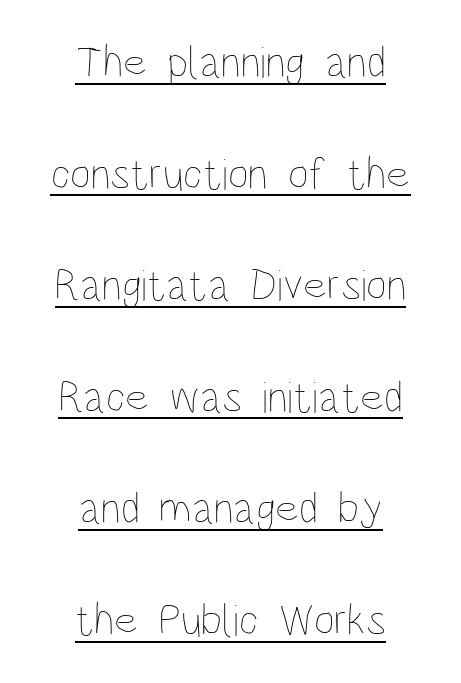
{"italic": "no", "bold": "no", "weight": "thin", "width": "condensed", "stroke_contrast": "low", "x_height": "large", "monospaced": "no", "underline": "yes", "align": "center", "line_spacing": "loose", "line_spacing_ratio": 2.48, "letter_spacing": "normal", "letter_spacing_em": 0.0, "glyph_px": 45}
